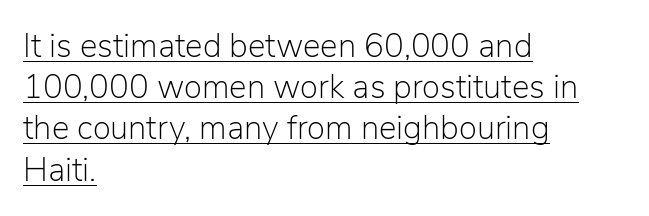
{"serif": "no", "italic": "no", "bold": "no", "weight": "light", "width": "normal", "stroke_contrast": "low", "x_height": "medium", "monospaced": "no", "underline": "yes", "align": "left", "line_spacing": "normal", "line_spacing_ratio": 1.25, "letter_spacing": "normal", "letter_spacing_em": 0.0, "glyph_px": 33}
